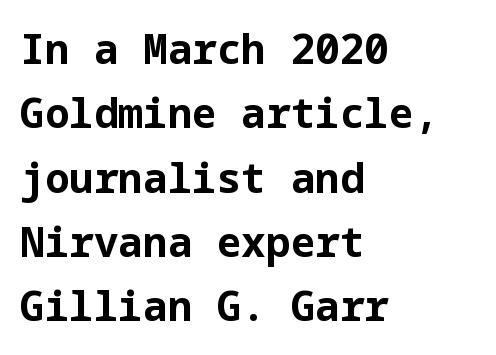
Any mark beneath the type? The region is blank. The space between consecutive lines is moderate. Stroke thickness is high; the sample reads as a true bold. Line starts are locked; line ends wander. Designer's note — italics off, roman on. Characters follow at the spacing the type designer built in.
